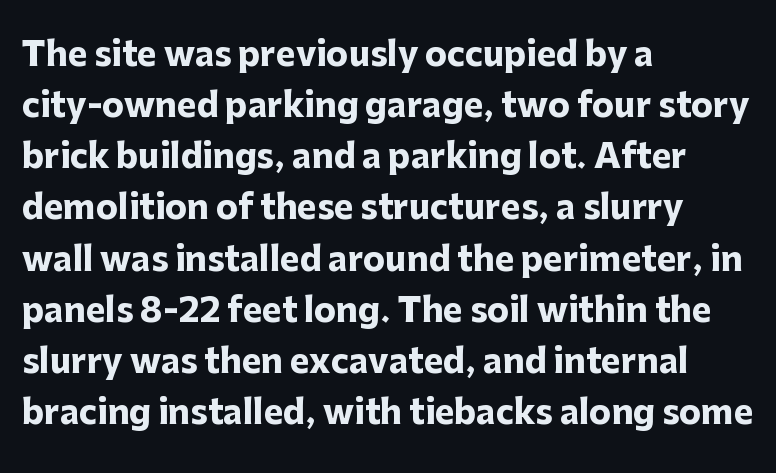
{"serif": "no", "italic": "no", "bold": "yes", "weight": "heavy", "width": "normal", "stroke_contrast": "low", "x_height": "medium", "monospaced": "no", "underline": "no", "align": "left", "line_spacing": "normal", "line_spacing_ratio": 1.55, "letter_spacing": "normal", "letter_spacing_em": 0.0, "glyph_px": 33}
